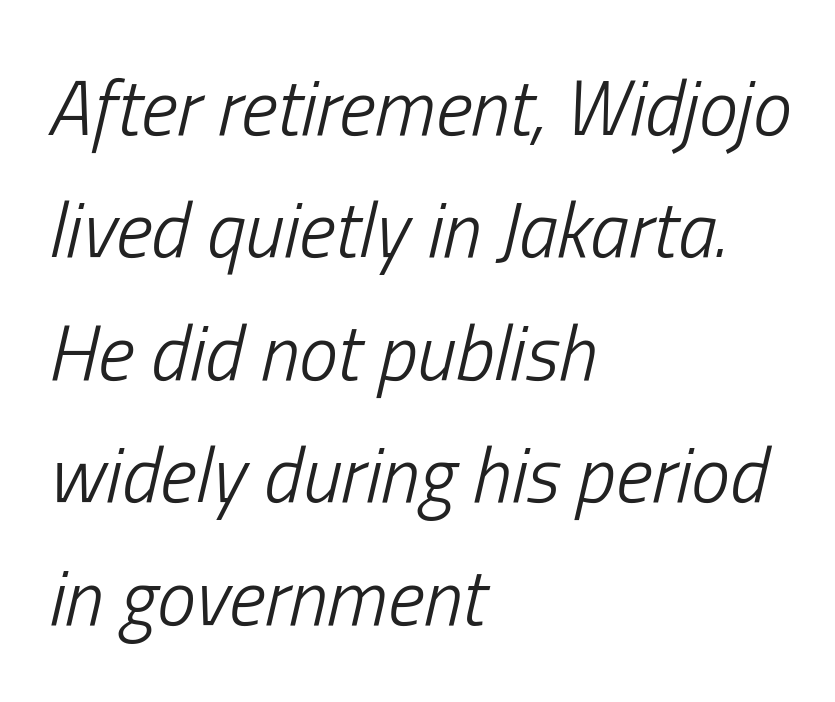
Q: Is the text bold? A: No.
Q: Is the text italic (slanted)? A: Yes, it leans right by about 13 degrees.
Q: Is the text underlined? A: No.
Q: How is the paragraph aligned? A: Left-aligned.
Q: Is the spacing between letters normal or unusually wide? A: Normal.
Q: Is the spacing between lines tight, normal or loose? A: Normal.
Q: Width (condensed, normal, or wide)? A: Condensed.
Q: Stroke contrast? A: Low.
Q: x-height? A: Medium.
Q: Monospaced? A: No.
